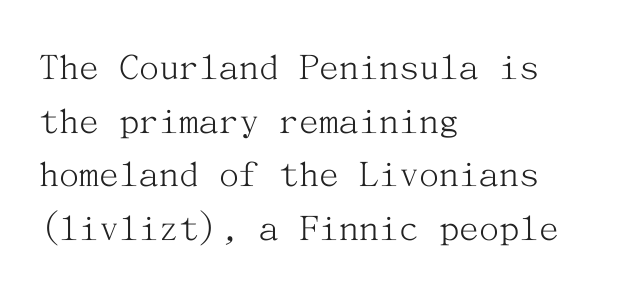
Does the copy run flush right? No — it runs flush left. Typographically, this falls in the serif category. Spacing between characters is what you'd get straight out of the box. Any mark beneath the type? The region is blank. Notice how descenders clear the ascenders below comfortably — that's standard leading. Every character sits straight up, as roman type does.
